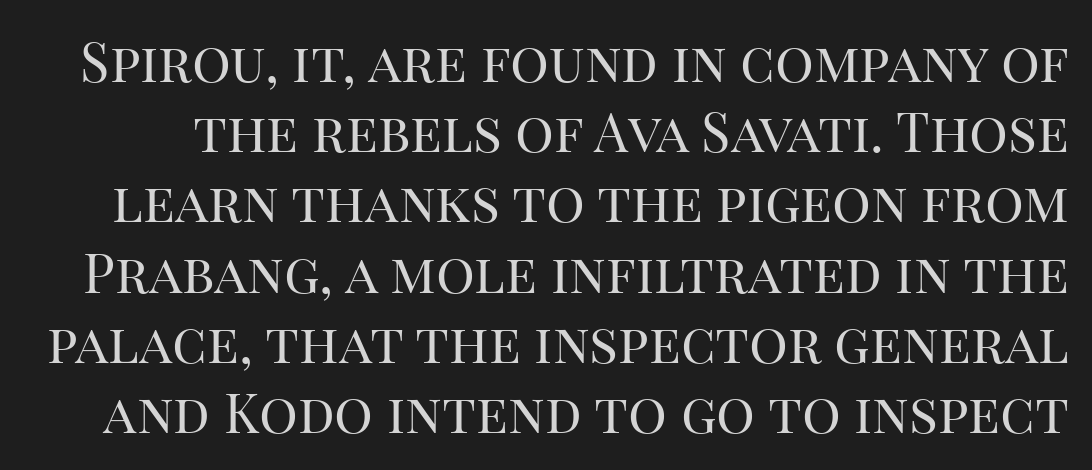
Q: Is the text bold? A: No.
Q: Is the text italic (slanted)? A: No, it is upright.
Q: Is the typeface a serif or a sans-serif typeface? A: Serif.
Q: Is the text underlined? A: No.
Q: Is the spacing between letters normal or unusually wide? A: Normal.
Q: Is the spacing between lines tight, normal or loose? A: Normal.
Q: Width (condensed, normal, or wide)? A: Normal.
Q: Stroke contrast? A: High.
Q: x-height? A: Large.
Q: Monospaced? A: No.
